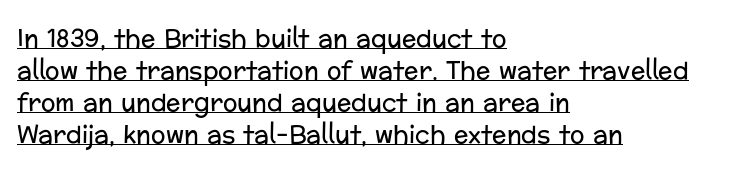
These characters rest on top of a visible drawn line. A light-to-regular cut is what we see here. The face used here is rendered with its standard letterfit. This rendering uses left alignment, leaving the right contour irregular. Leading matches the norm, producing a regular column.
